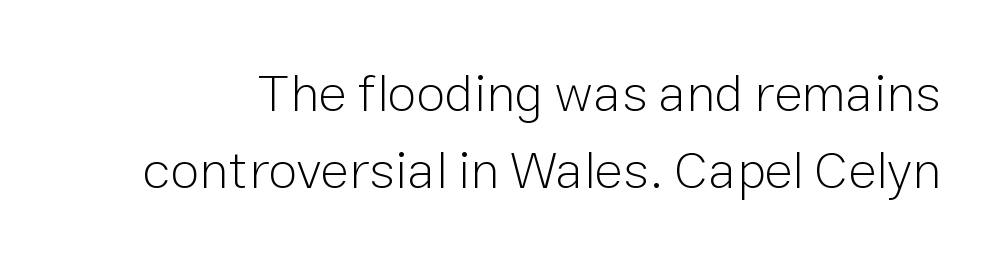
The image shows 53 px light sans-serif type, upright; set normal line spacing (1.46x), normal letter spacing, not underlined; low stroke contrast and a medium x-height.
